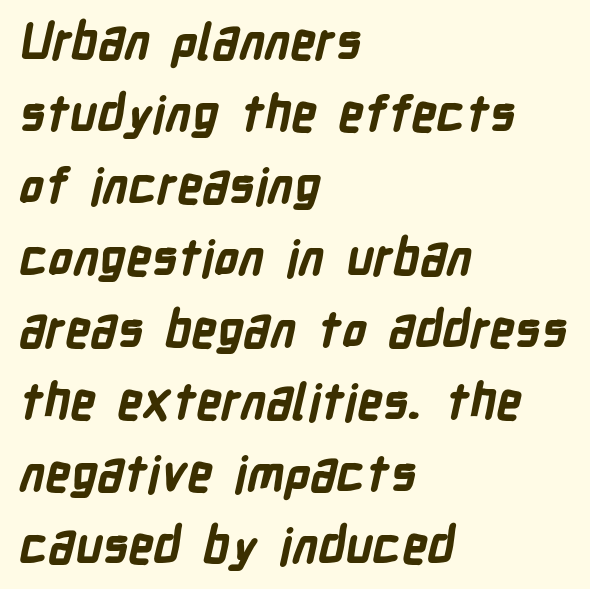
The image shows 49 px bold, condensed sans-serif type; set left-aligned, normal line spacing (1.47x), normal letter spacing, not underlined; low stroke contrast and a medium x-height.
